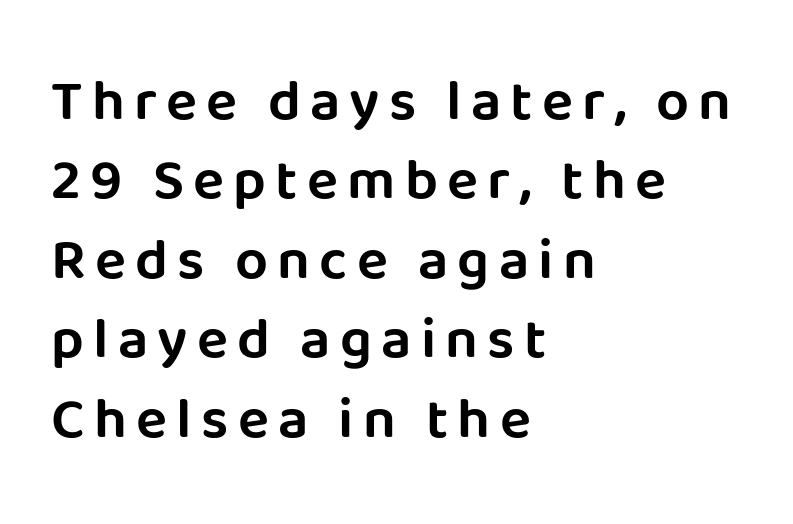
{"serif": "no", "italic": "no", "width": "normal", "stroke_contrast": "low", "x_height": "large", "monospaced": "no", "underline": "no", "align": "left", "line_spacing": "normal", "line_spacing_ratio": 1.37, "glyph_px": 58}
